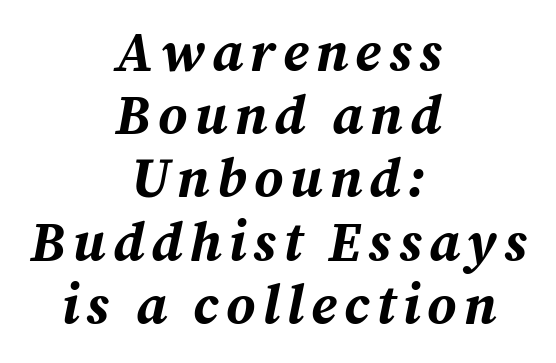
The image shows 55 px bold type, italic (leaning right); set centered, tight line spacing (1.15x), not underlined; medium stroke contrast and a medium x-height.
